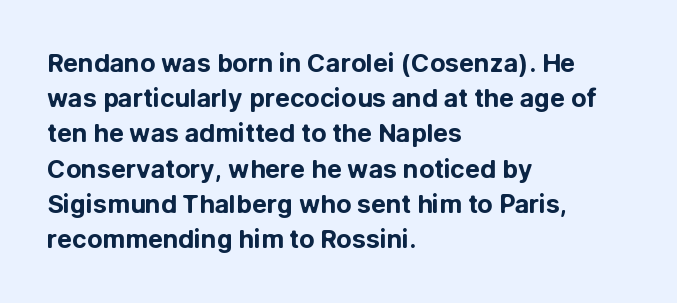
The image shows 25 px bold type, upright; set left-aligned, normal line spacing (1.41x), normal letter spacing, not underlined.
